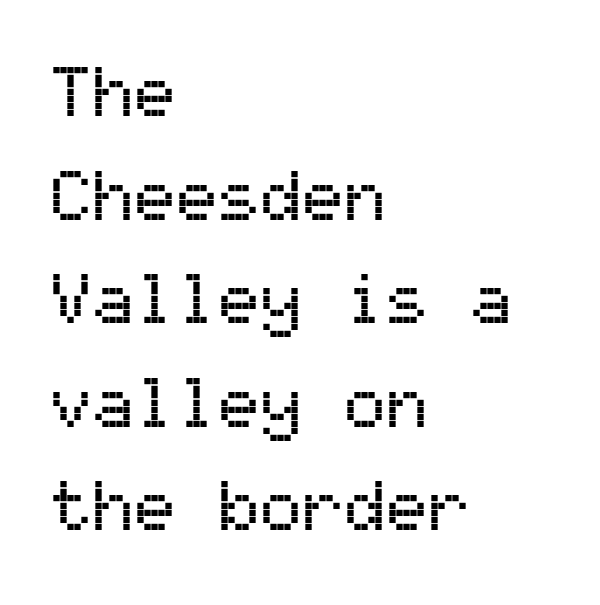
Q: Is the text italic (slanted)? A: No, it is upright.
Q: Is the typeface a serif or a sans-serif typeface? A: Sans-serif.
Q: Is the text underlined? A: No.
Q: How is the paragraph aligned? A: Left-aligned.
Q: Is the spacing between letters normal or unusually wide? A: Normal.
Q: Is the spacing between lines tight, normal or loose? A: Normal.
Q: Width (condensed, normal, or wide)? A: Normal.
Q: Stroke contrast? A: Medium.
Q: x-height? A: Medium.
Q: Monospaced? A: Yes.
